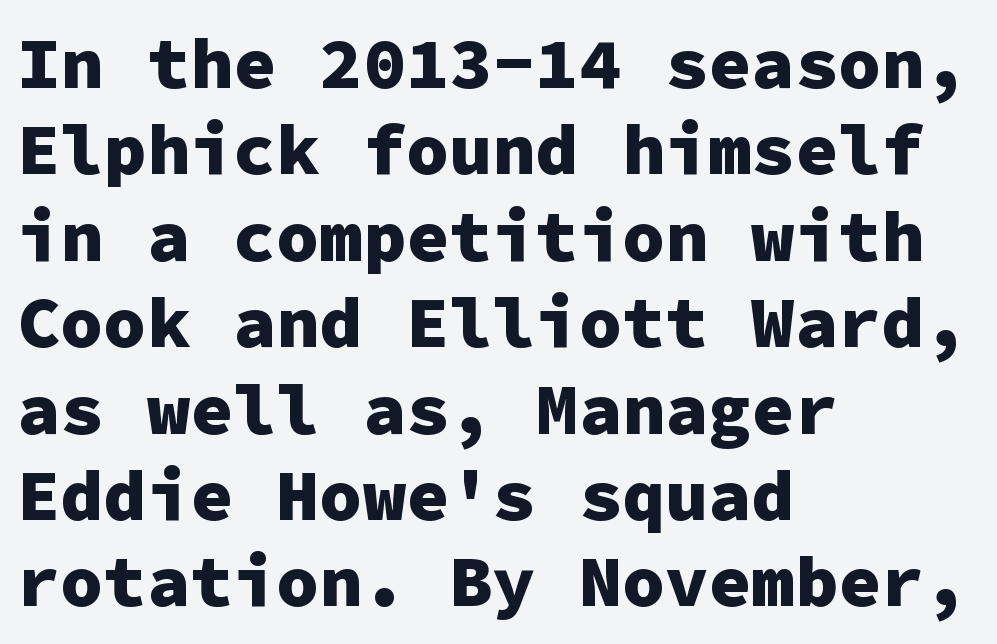
{"serif": "no", "italic": "no", "bold": "yes", "weight": "heavy", "width": "normal", "stroke_contrast": "low", "x_height": "medium", "monospaced": "yes", "underline": "no", "align": "left", "line_spacing_ratio": 1.2, "letter_spacing": "normal", "letter_spacing_em": 0.0, "glyph_px": 72}
